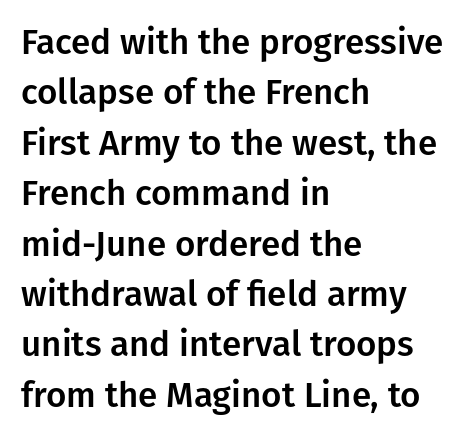
The image shows 35 px sans-serif type, upright; set left-aligned, normal line spacing (1.44x), normal letter spacing, not underlined; low stroke contrast and a medium x-height.
